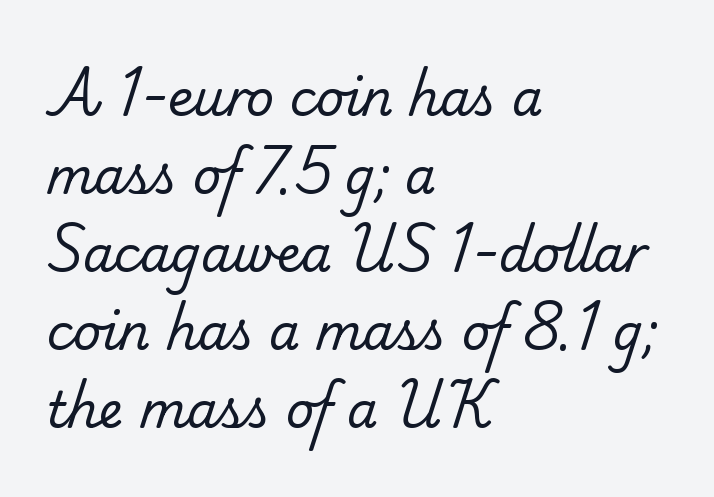
Q: Is the text bold? A: No.
Q: Is the typeface a serif or a sans-serif typeface? A: Serif.
Q: Is the text underlined? A: No.
Q: How is the paragraph aligned? A: Left-aligned.
Q: Is the spacing between letters normal or unusually wide? A: Normal.
Q: Is the spacing between lines tight, normal or loose? A: Normal.
Q: Width (condensed, normal, or wide)? A: Normal.
Q: Stroke contrast? A: Low.
Q: x-height? A: Small.
Q: Monospaced? A: No.
